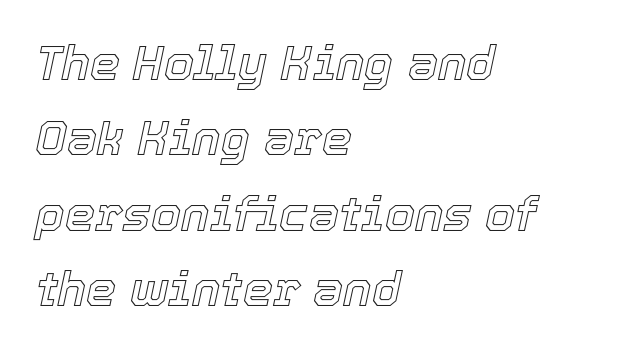
The image shows 48 px text type, italic (leaning right); set left-aligned, normal line spacing (1.57x), normal letter spacing, not underlined; a medium x-height.
